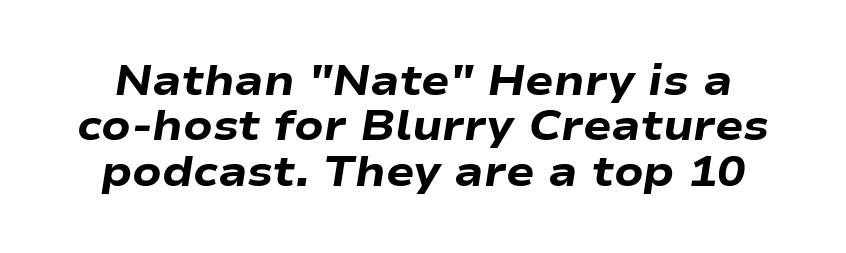
Q: Is the text bold? A: Yes.
Q: Is the text italic (slanted)? A: Yes, it leans right by about 9 degrees.
Q: Is the text underlined? A: No.
Q: Is the spacing between letters normal or unusually wide? A: Normal.
Q: Is the spacing between lines tight, normal or loose? A: Tight.
Q: Width (condensed, normal, or wide)? A: Wide.
Q: Stroke contrast? A: Low.
Q: x-height? A: Medium.
Q: Monospaced? A: No.
